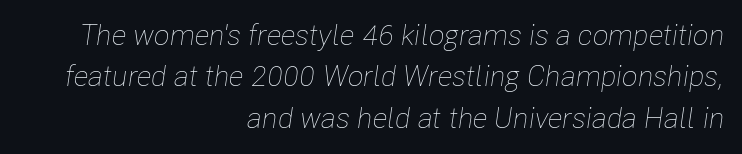
{"italic": "yes", "lean": "right", "slant_degrees": 8, "bold": "no", "weight": "thin", "width": "condensed", "stroke_contrast": "low", "x_height": "medium", "monospaced": "no", "underline": "no", "align": "right", "line_spacing": "normal", "line_spacing_ratio": 1.43, "letter_spacing": "normal", "letter_spacing_em": 0.0, "glyph_px": 29}
